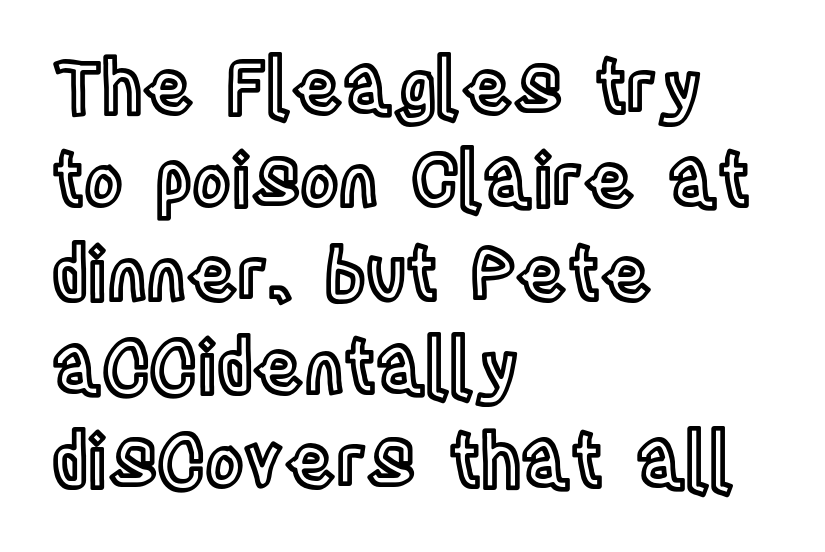
{"italic": "no", "width": "condensed", "x_height": "large", "monospaced": "no", "underline": "no", "align": "left", "line_spacing": "normal", "line_spacing_ratio": 1.28, "letter_spacing": "normal", "letter_spacing_em": 0.0, "glyph_px": 73}
